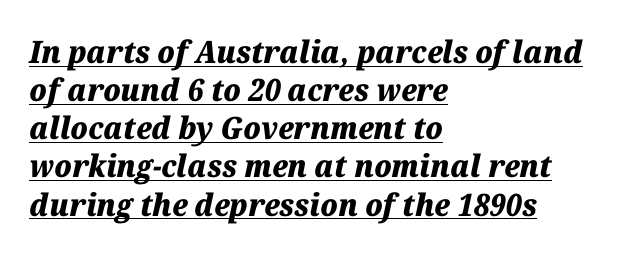
Q: Is the text bold? A: Yes.
Q: Is the text italic (slanted)? A: Yes, it leans right by about 12 degrees.
Q: Is the text underlined? A: Yes.
Q: How is the paragraph aligned? A: Left-aligned.
Q: Is the spacing between letters normal or unusually wide? A: Normal.
Q: Width (condensed, normal, or wide)? A: Normal.
Q: Stroke contrast? A: Medium.
Q: x-height? A: Medium.
Q: Monospaced? A: No.
